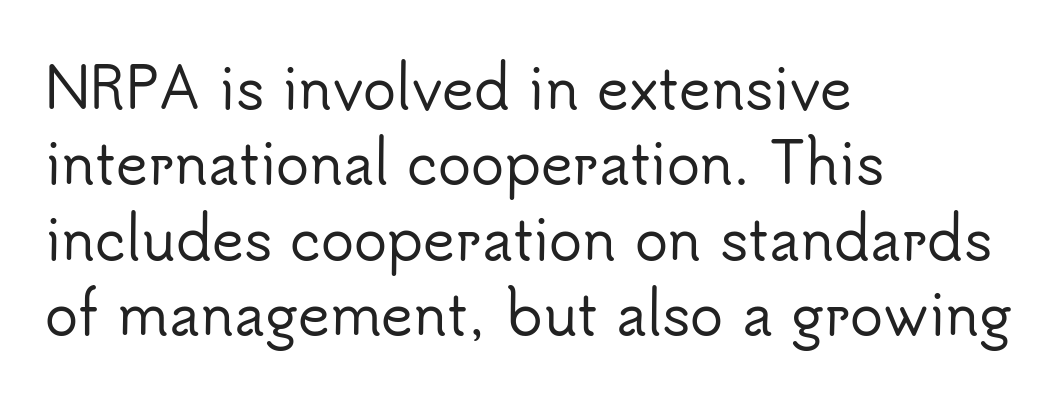
Descender tails drop into unmarked territory. Students, observe: this is what conventionally led text looks like. Regarding serifs, this sample does without them. Leftover space on each line is placed entirely after the last word. Unlike italic type, these characters show no tilt at all.
